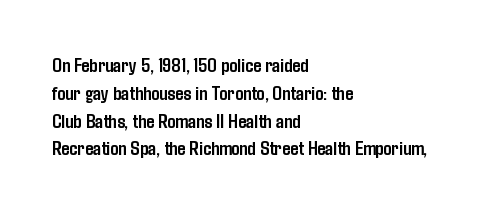
The image shows 20 px bold type, upright; set left-aligned, normal line spacing (1.39x), normal letter spacing, not underlined.
